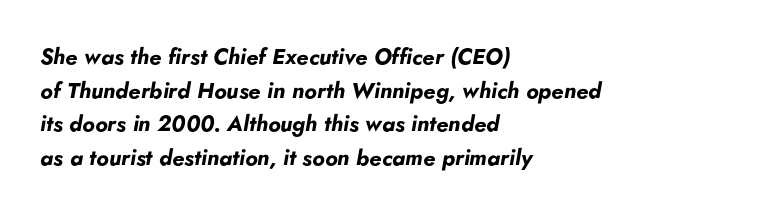
The image shows 22 px bold type, italic (leaning right); set left-aligned, normal line spacing (1.53x), normal letter spacing, not underlined.
